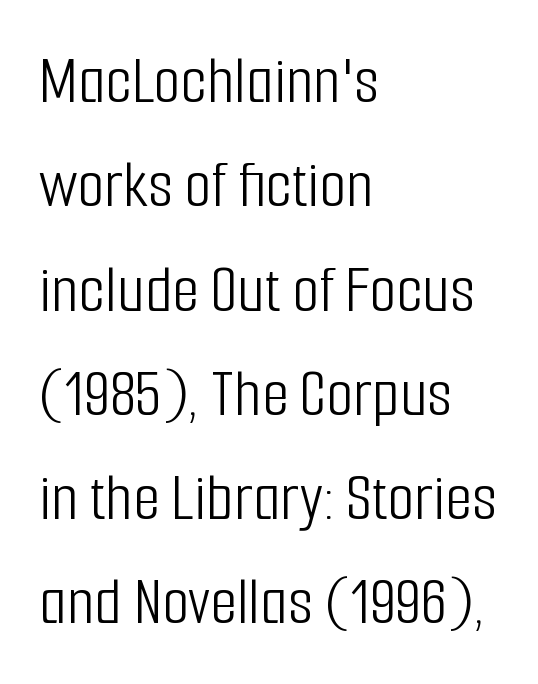
{"serif": "no", "italic": "no", "bold": "no", "weight": "light", "width": "condensed", "stroke_contrast": "low", "x_height": "medium", "monospaced": "no", "underline": "no", "align": "left", "line_spacing": "normal", "line_spacing_ratio": 1.49, "letter_spacing": "normal", "letter_spacing_em": 0.0, "glyph_px": 70}
